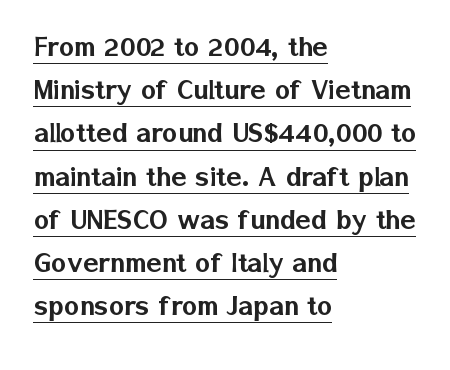
The image shows 32 px sans-serif type, upright; set left-aligned, normal line spacing (1.35x), normal letter spacing, underlined; low stroke contrast and a medium x-height.
